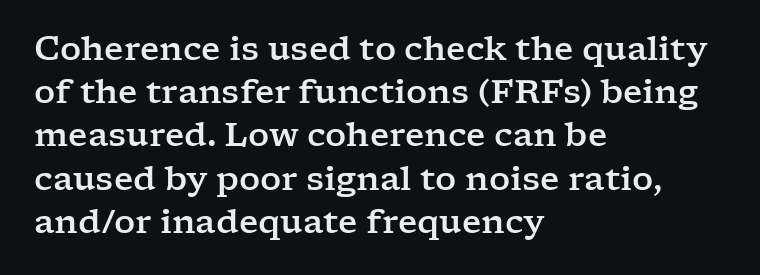
{"serif": "yes", "italic": "no", "width": "wide", "stroke_contrast": "low", "x_height": "medium", "monospaced": "no", "underline": "no", "align": "left", "line_spacing": "normal", "line_spacing_ratio": 1.31, "letter_spacing": "normal", "letter_spacing_em": 0.0, "glyph_px": 33}
